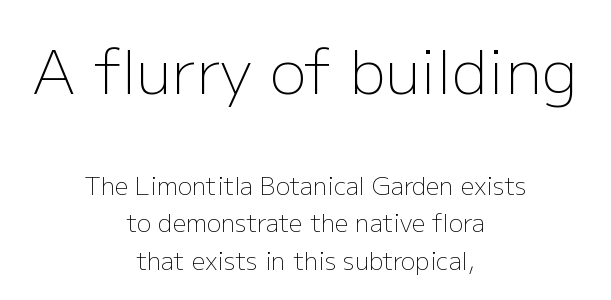
This rendering leaves character spacing at its baseline value. This rendering uses center alignment, leaving both contours irregular but symmetric. The glyphs in this specimen are sans serif. On a weight scale, this lands at 450 or below. Upright lettering throughout. The zone under the glyphs is completely vacant.
